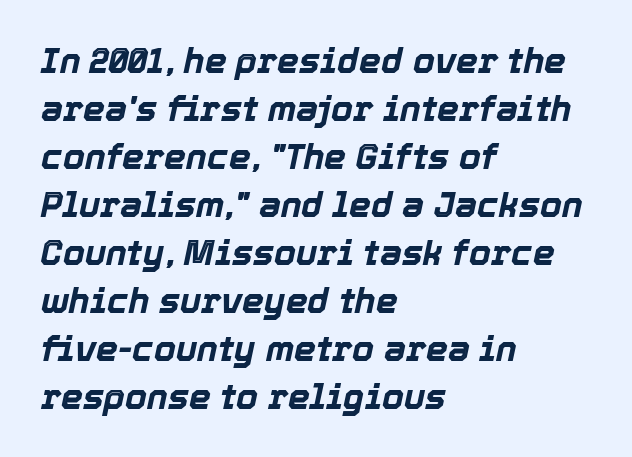
The image shows 35 px bold type, italic (leaning right); set left-aligned, normal line spacing (1.37x), normal letter spacing, not underlined; a medium x-height.
